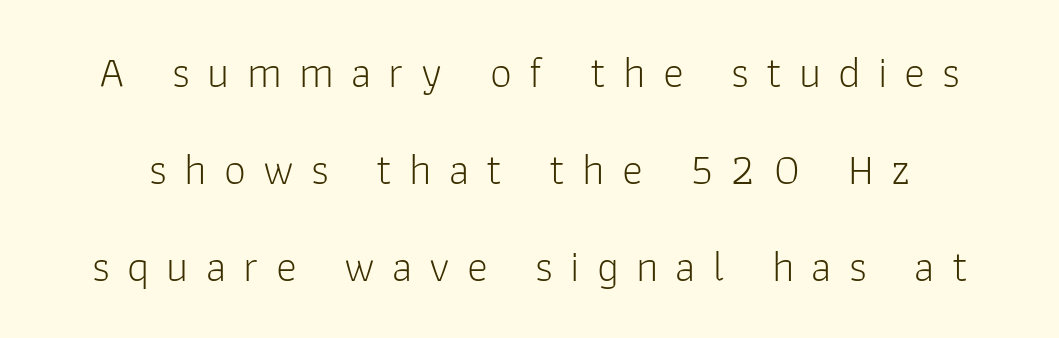
Notice how the stems are strictly vertical — no italics here. Students, note that the glyphs here are deliberately spaced far apart. Think of a printed novel: that variable character pitch is what you see here. No feet cap the strokes, marking this as sans-serif type.
